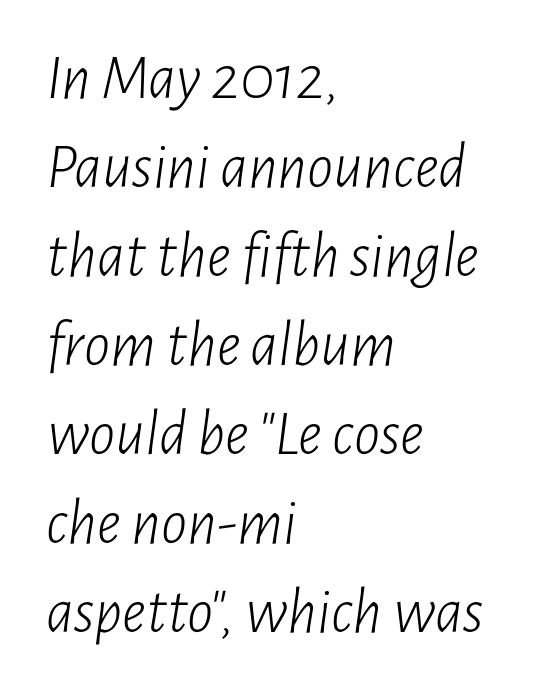
The image shows 65 px light, condensed type, italic (leaning right); set left-aligned, normal line spacing (1.37x), normal letter spacing, not underlined; low stroke contrast and a medium x-height.
